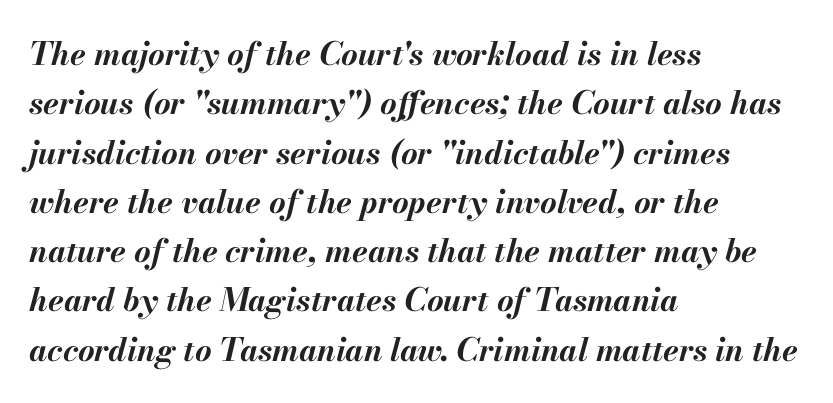
A classic flush-left, rag-right setting is used for this passage. The letters are bold, with thick, heavy strokes. The letterforms sit shoulder to shoulder at normal distance. Each new line begins a customary step beneath the previous one. The foot of each line stays bare and open. The letters are slanted; this is an italic face.
